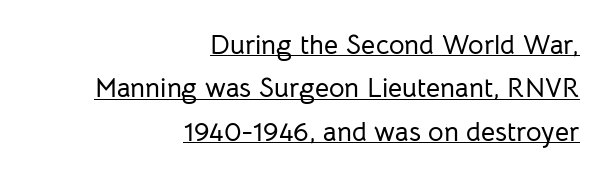
Q: Is the text italic (slanted)? A: No, it is upright.
Q: Is the text underlined? A: Yes.
Q: How is the paragraph aligned? A: Right-aligned.
Q: Is the spacing between letters normal or unusually wide? A: Normal.
Q: Is the spacing between lines tight, normal or loose? A: Normal.
